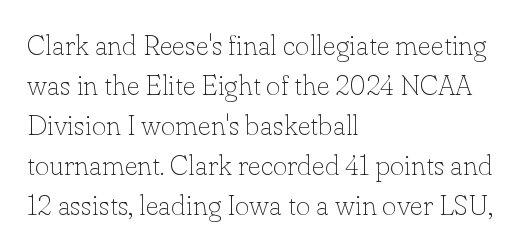
{"serif": "yes", "italic": "no", "bold": "no", "weight": "thin", "width": "normal", "stroke_contrast": "low", "x_height": "small", "monospaced": "no", "underline": "no", "align": "left", "line_spacing": "normal", "line_spacing_ratio": 1.43, "letter_spacing": "normal", "letter_spacing_em": 0.0, "glyph_px": 28}
